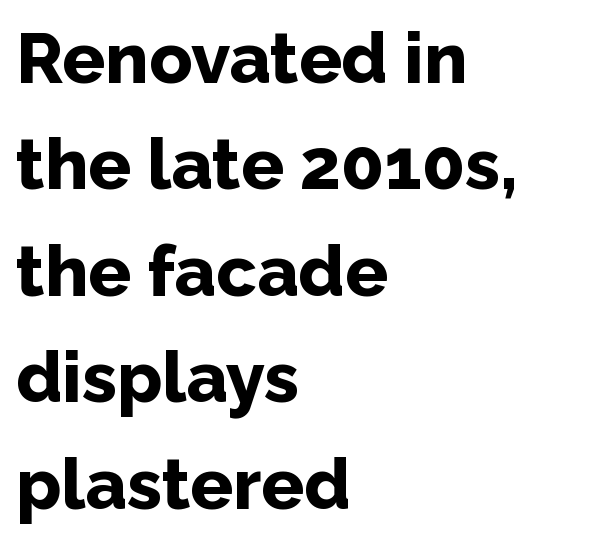
Look at the bottom of the vertical strokes: they stop flat, with no serifs. Compared with an ordinary text face, these strokes are far heavier — a full bold. This sample is left-justified, so line endings fall wherever the words run out. Does the lettering tilt? It doesn't — this is upright. A typesetter would call this leading conventional body-copy spacing. Letter spacing: default.
